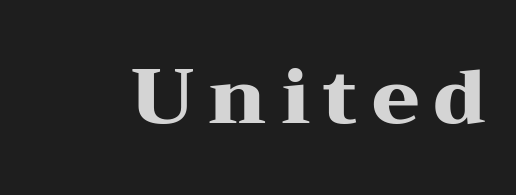
Q: Is the text bold? A: Yes.
Q: Is the text italic (slanted)? A: No, it is upright.
Q: Is the typeface a serif or a sans-serif typeface? A: Serif.
Q: Is the text underlined? A: No.
Q: Width (condensed, normal, or wide)? A: Wide.
Q: Stroke contrast? A: Medium.
Q: x-height? A: Medium.
Q: Monospaced? A: No.
